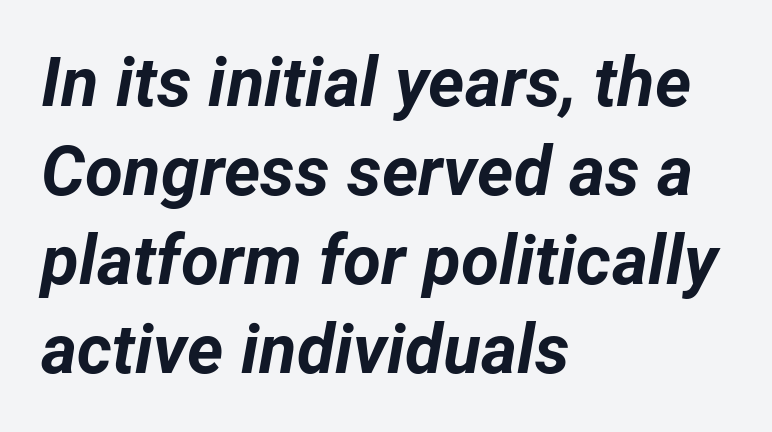
{"italic": "yes", "lean": "right", "slant_degrees": 12, "bold": "yes", "weight": "bold", "width": "normal", "stroke_contrast": "low", "x_height": "medium", "monospaced": "no", "underline": "no", "align": "left", "line_spacing": "normal", "line_spacing_ratio": 1.29, "letter_spacing": "normal", "letter_spacing_em": 0.0, "glyph_px": 69}
